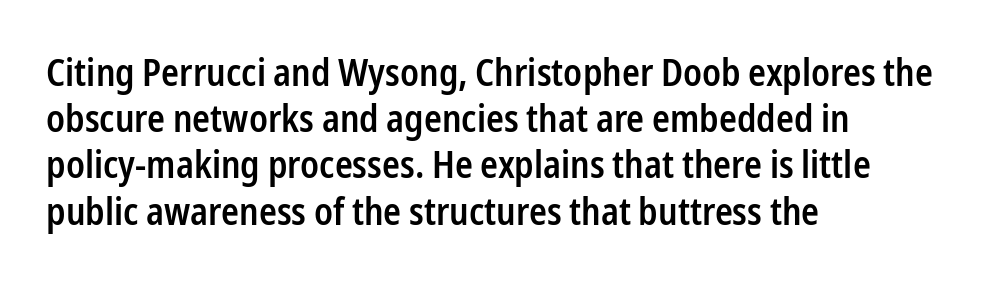
{"serif": "no", "italic": "no", "bold": "semi", "weight": "semibold", "width": "condensed", "stroke_contrast": "low", "x_height": "medium", "monospaced": "no", "underline": "no", "align": "left", "line_spacing": "normal", "line_spacing_ratio": 1.25, "letter_spacing": "normal", "letter_spacing_em": 0.0, "glyph_px": 37}
